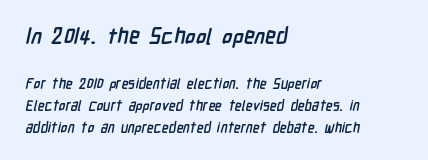
This sample is left-justified, so line endings fall wherever the words run out. Observe the ordinary spacing: letters are neighbours, not strangers. The words here are not underlined. The rows are spaced the way most documents space them. Students, this is bold: see how much ink each stroke carries.
